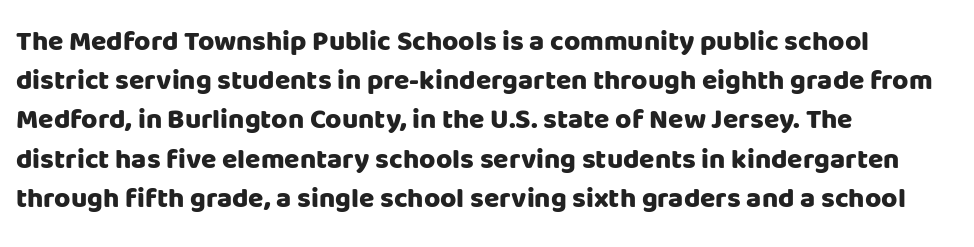
Letter spacing: default. Summary of weight: heavy, a full bold. One-word summary of the alignment: left. Posture: upright roman. The face used here is proportionally spaced, like ordinary book or web type.
